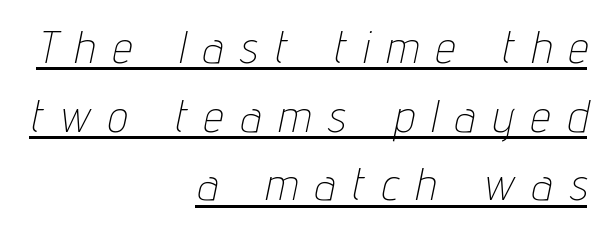
Unbolded letterforms with no extra heft. Notice how a bar underscores the lettering throughout. Leading: standard. Notice how the passage keeps a crisp vertical edge on the right only. The face used here is proportionally spaced, like ordinary book or web type.
